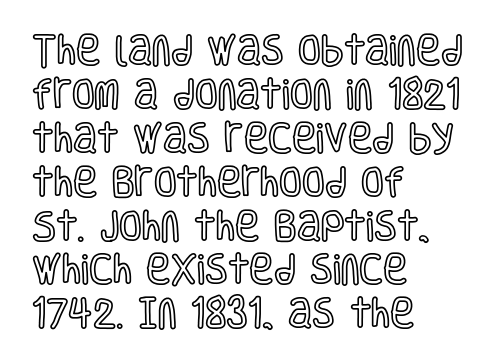
Q: Is the text italic (slanted)? A: No, it is upright.
Q: Is the text underlined? A: No.
Q: How is the paragraph aligned? A: Left-aligned.
Q: Is the spacing between letters normal or unusually wide? A: Normal.
Q: Is the spacing between lines tight, normal or loose? A: Normal.
Q: Width (condensed, normal, or wide)? A: Condensed.
Q: x-height? A: Large.
Q: Monospaced? A: No.
